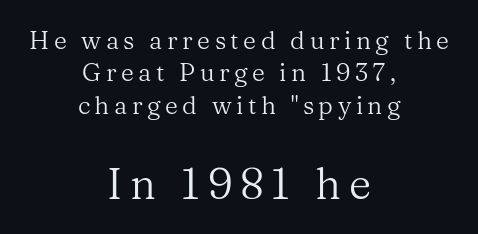
Italic? Not at all — the glyphs are vertical. The passage shown is typed in a proportional face where columns would drift. No extra ink here — the face is not bold. Which of the two is more prominent by size? The second, at the bottom. Short and long lines alike share a common midpoint.
